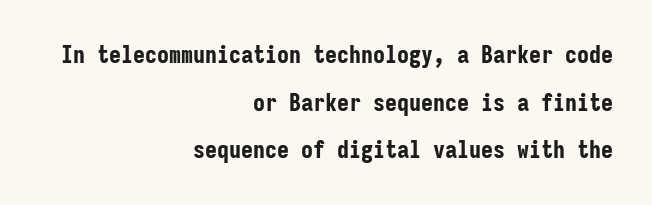
{"italic": "no", "bold": "yes", "underline": "no", "align": "right", "line_spacing": "loose", "line_spacing_ratio": 1.98, "letter_spacing": "normal", "letter_spacing_em": 0.0, "glyph_px": 24}
